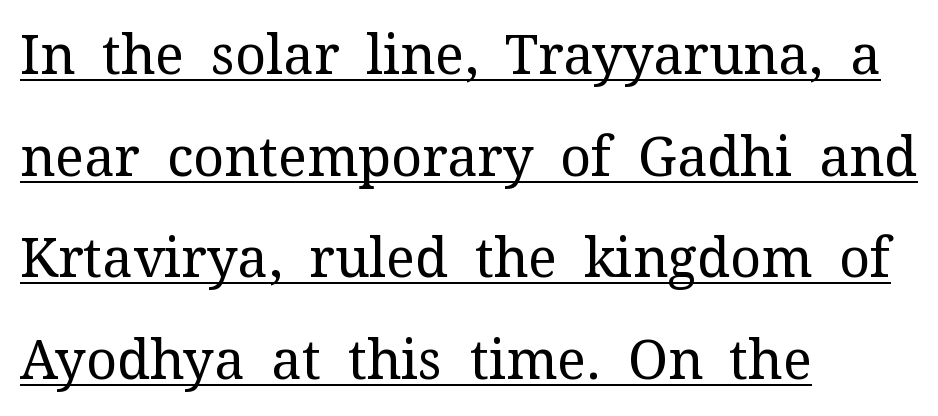
The image shows 54 px regular-weight serif type, upright; set left-aligned, line spacing 1.88x, normal letter spacing, underlined; medium stroke contrast and a medium x-height.
